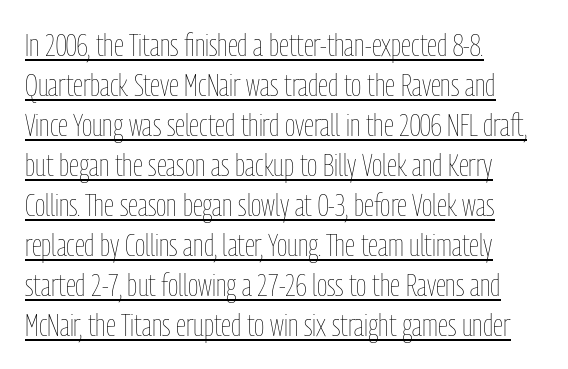
Q: Is the text bold? A: No.
Q: Is the text italic (slanted)? A: No, it is upright.
Q: Is the text underlined? A: Yes.
Q: How is the paragraph aligned? A: Left-aligned.
Q: Is the spacing between letters normal or unusually wide? A: Normal.
Q: Is the spacing between lines tight, normal or loose? A: Normal.
Q: Width (condensed, normal, or wide)? A: Condensed.
Q: Stroke contrast? A: Low.
Q: x-height? A: Medium.
Q: Monospaced? A: No.
